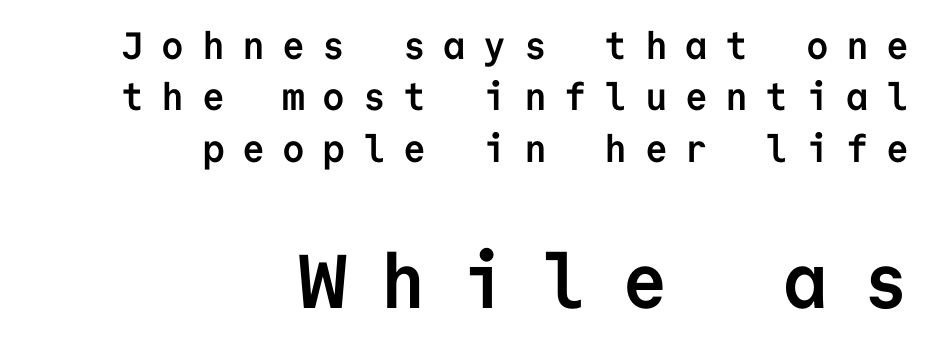
{"serif": "no", "italic": "no", "bold": "yes", "weight": "semibold", "width": "normal", "stroke_contrast": "low", "x_height": "medium", "monospaced": "yes", "underline": "no", "align": "right", "line_spacing": "normal", "line_spacing_ratio": 1.35, "letter_spacing": "wide", "letter_spacing_em": 0.46, "larger_block": "second", "size_ratio": 2.0, "glyph_px": 76}
